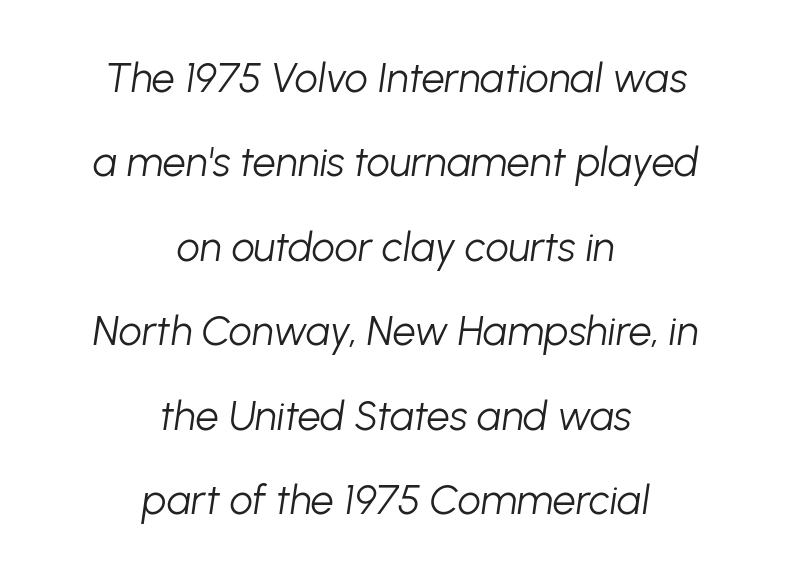
Q: Is the text bold? A: No.
Q: Is the text italic (slanted)? A: Yes, it leans right by about 8 degrees.
Q: Is the text underlined? A: No.
Q: How is the paragraph aligned? A: Centered.
Q: Is the spacing between letters normal or unusually wide? A: Normal.
Q: Is the spacing between lines tight, normal or loose? A: Loose.
Q: Width (condensed, normal, or wide)? A: Normal.
Q: Stroke contrast? A: Low.
Q: x-height? A: Medium.
Q: Monospaced? A: No.
